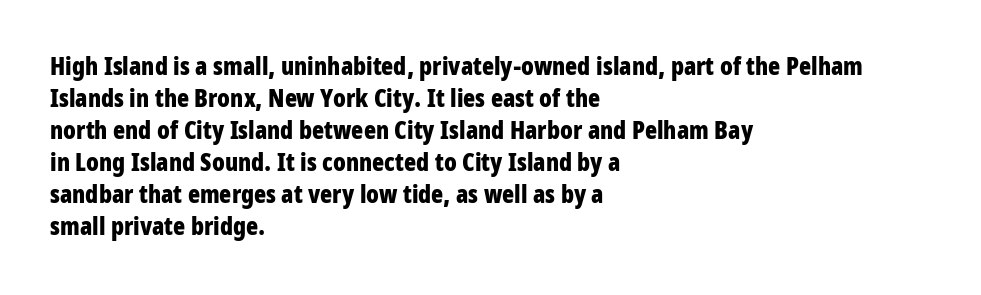
{"italic": "no", "bold": "yes", "underline": "no", "align": "left", "line_spacing": "normal", "line_spacing_ratio": 1.28, "letter_spacing": "normal", "letter_spacing_em": 0.0, "glyph_px": 25}
